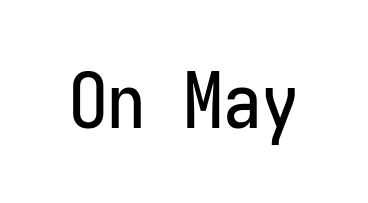
Classification — sans serif. Unmarked baselines from the first word to the last. The face used here is monospaced, like something from a code editor. When letters stand straight like this, we call the style roman or upright.
